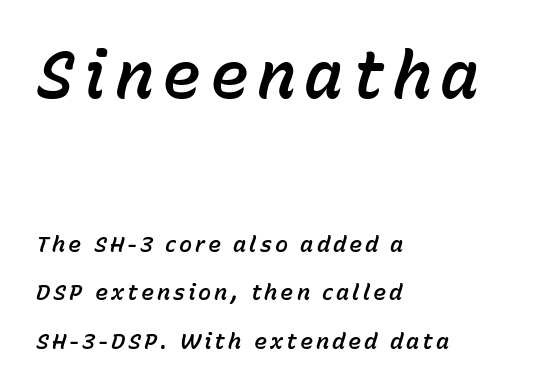
The image shows 65 px text type, italic (leaning right); set left-aligned, loose line spacing (2.2x), not underlined; the first (top) block is 2.95x larger; low stroke contrast and a medium x-height.
